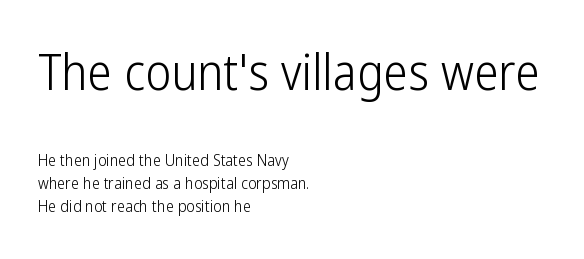
This sample keeps an unexceptional amount of space between lines. The axis of the letterforms is exactly vertical. Standard letterfit; no display-style spreading of the glyphs. Clear beneath every line of the passage. You could not count columns in this text — the font is proportionally spaced. The initial chunk of copy outweighs the following chunk in type size.
